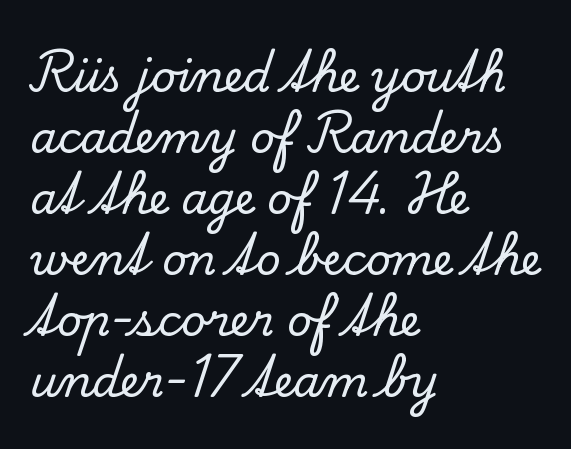
Vertically, the passage feels balanced, rows spaced as you'd expect. Caption: standard tracking, unaltered. What kind of face is this? One with serifs. The paragraph has a hard left edge and a soft right edge.
